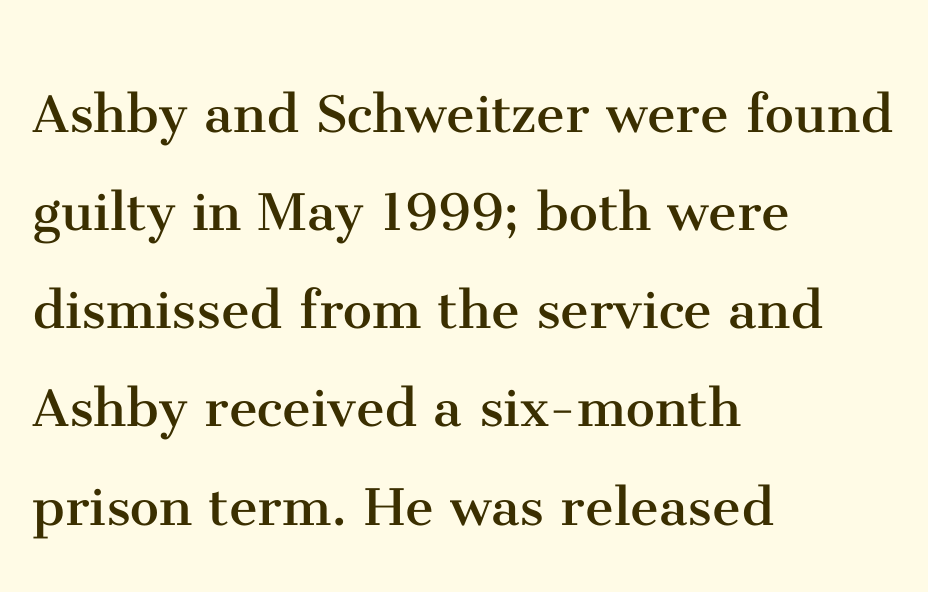
Just letters on the line, the space beneath them empty. A student would call this left alignment; a typographer would say flush left, rag right. The rendering uses natural spacing where letterforms have individual widths. Characters follow at the spacing the type designer built in. Is there any slant? The stems are plumb. Regarding serifs, this sample has them.
